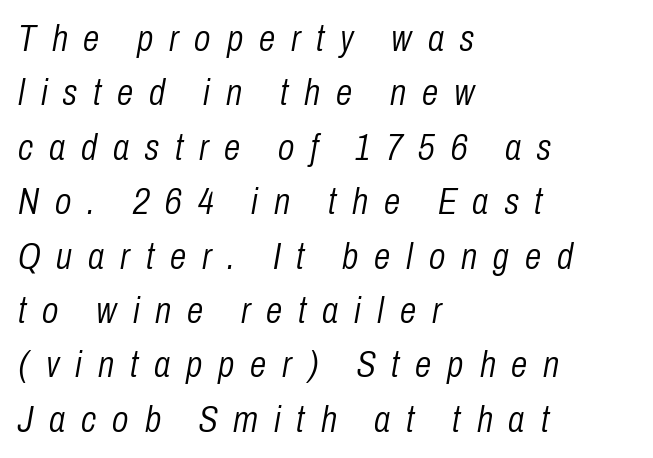
{"italic": "yes", "lean": "right", "slant_degrees": 10, "bold": "no", "weight": "light", "width": "condensed", "stroke_contrast": "low", "x_height": "medium", "monospaced": "no", "underline": "no", "align": "left", "line_spacing": "normal", "line_spacing_ratio": 1.47, "letter_spacing": "wide", "letter_spacing_em": 0.43, "glyph_px": 37}
